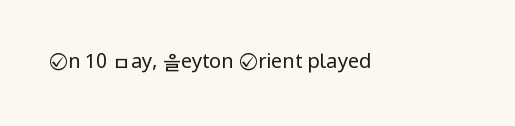
Q: Is the text bold? A: No.
Q: Is the text italic (slanted)? A: No, it is upright.
Q: Is the text underlined? A: No.
Q: Is the spacing between letters normal or unusually wide? A: Normal.
